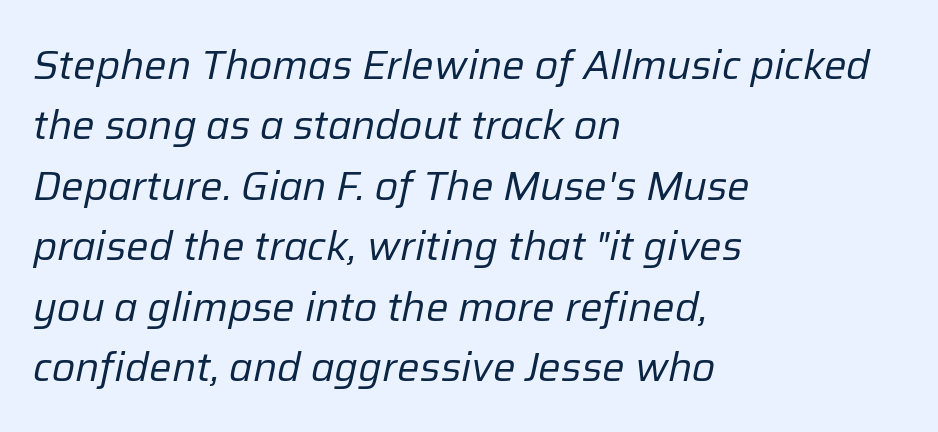
Q: Is the text bold? A: No.
Q: Is the text italic (slanted)? A: Yes, it leans right by about 12 degrees.
Q: Is the text underlined? A: No.
Q: How is the paragraph aligned? A: Left-aligned.
Q: Is the spacing between letters normal or unusually wide? A: Normal.
Q: Is the spacing between lines tight, normal or loose? A: Normal.
Q: Width (condensed, normal, or wide)? A: Normal.
Q: Stroke contrast? A: Low.
Q: x-height? A: Medium.
Q: Monospaced? A: No.
